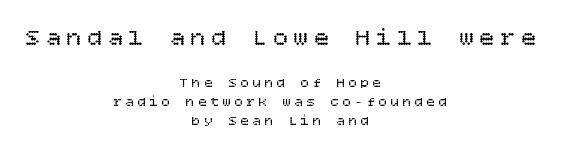
Q: Is the text bold? A: No.
Q: Is the text italic (slanted)? A: No, it is upright.
Q: Is the text underlined? A: No.
Q: How is the paragraph aligned? A: Centered.
Q: Is the spacing between letters normal or unusually wide? A: Unusually wide.
Q: Is the spacing between lines tight, normal or loose? A: Normal.
Q: Which block of text is set in a larger size, the first (top) or the second (bottom)? A: The first (top) one.
